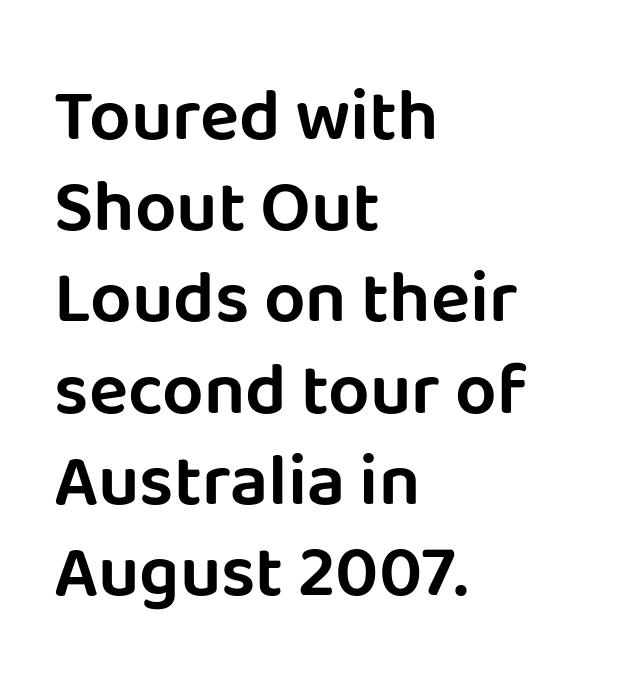
{"serif": "no", "italic": "no", "width": "normal", "stroke_contrast": "low", "x_height": "large", "monospaced": "no", "underline": "no", "align": "left", "line_spacing": "normal", "line_spacing_ratio": 1.25, "letter_spacing": "normal", "letter_spacing_em": 0.0, "glyph_px": 73}
